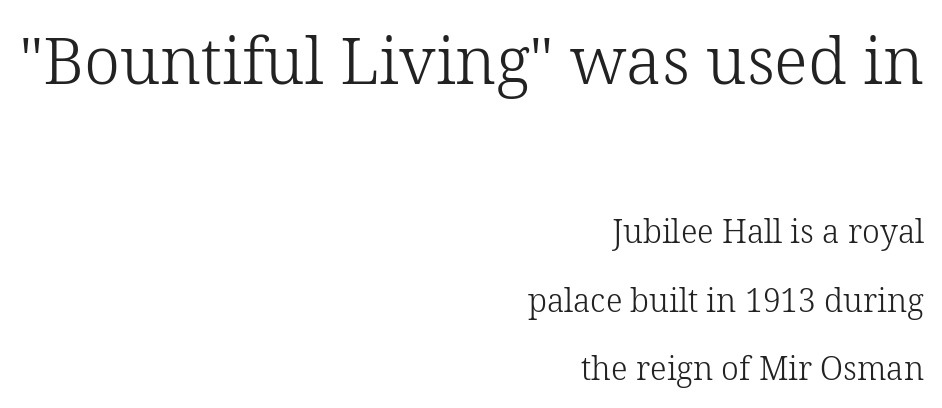
{"serif": "yes", "italic": "no", "bold": "no", "weight": "light", "width": "normal", "stroke_contrast": "low", "x_height": "medium", "monospaced": "no", "underline": "no", "align": "right", "line_spacing": "loose", "line_spacing_ratio": 2.15, "letter_spacing": "normal", "letter_spacing_em": 0.0, "larger_block": "first", "size_ratio": 2.03, "glyph_px": 65}
